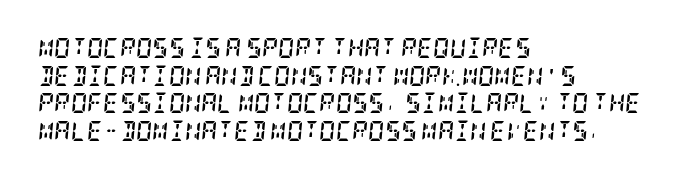
{"italic": "yes", "lean": "right", "slant_degrees": 5, "bold": "yes", "underline": "no", "align": "left", "line_spacing": "normal", "line_spacing_ratio": 1.38, "letter_spacing": "normal", "letter_spacing_em": 0.0, "glyph_px": 20}
